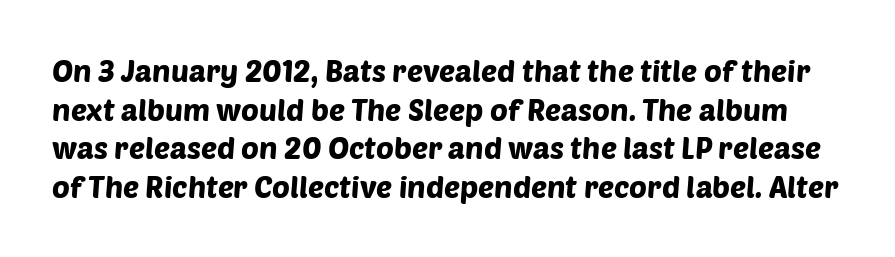
Q: Is the typeface a serif or a sans-serif typeface? A: Sans-serif.
Q: Is the text underlined? A: No.
Q: Is the spacing between letters normal or unusually wide? A: Normal.
Q: Is the spacing between lines tight, normal or loose? A: Normal.
Q: Width (condensed, normal, or wide)? A: Normal.
Q: Stroke contrast? A: Low.
Q: x-height? A: Large.
Q: Monospaced? A: No.
